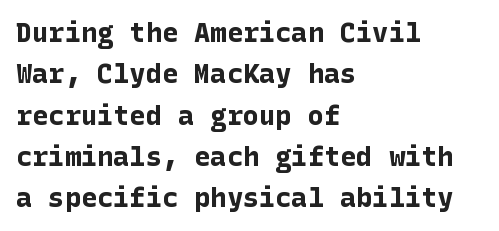
This block has exactly the height ordinary leading produces. The letterforms sit shoulder to shoulder at normal distance. On the weight axis this lands at bold, roughly 700. Line beginnings align vertically; line endings do not. A roman cut, with each character standing at attention.
